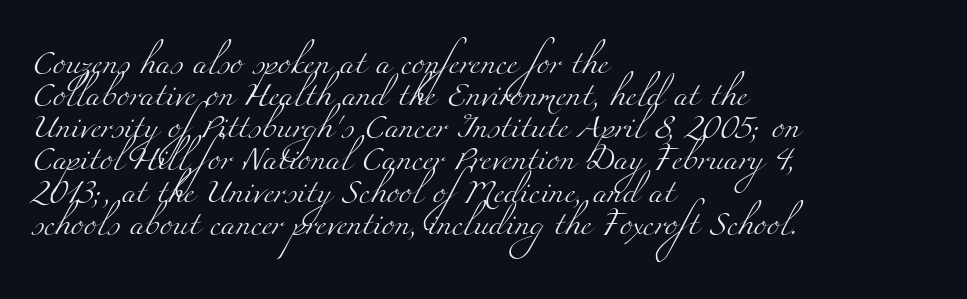
Q: Is the text bold? A: No.
Q: Is the text underlined? A: No.
Q: How is the paragraph aligned? A: Left-aligned.
Q: Is the spacing between letters normal or unusually wide? A: Normal.
Q: Is the spacing between lines tight, normal or loose? A: Normal.
